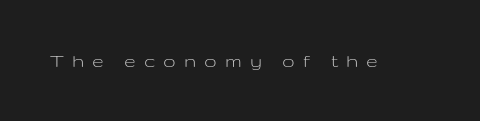
Substantial extra tracking has been applied to these lines. Italic: no, the glyphs are upright roman. Check the space under the baseline: it is left empty. Weight: regular or lighter.
